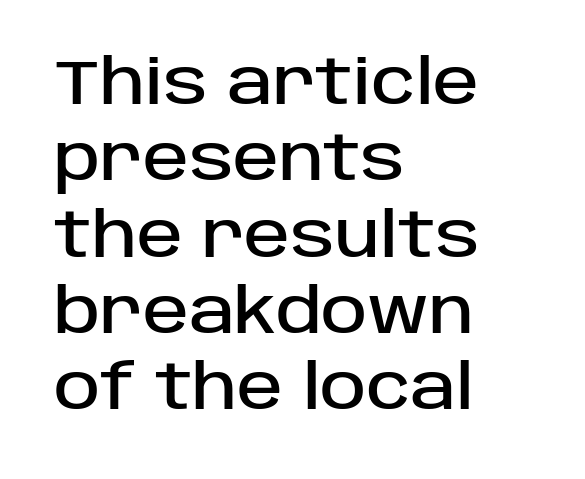
Stroke terminals: plain, sans-serif. This sample is left-justified, so line endings fall wherever the words run out. Do the characters align in a grid? No, the font is proportional. Has an underline been added? It has not. Caption: standard tracking, unaltered. The font's upright variant was chosen for this text.
